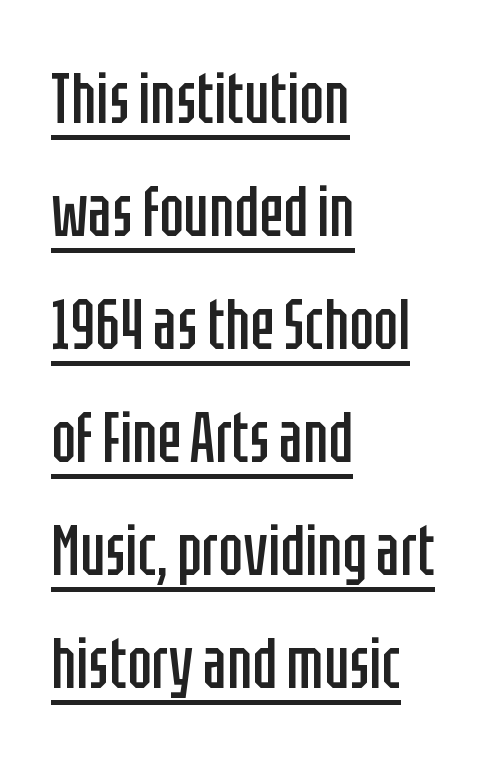
Tracking here is standard; glyphs follow each other at the usual distance. Vertical strokes here are truly vertical. Nothing sits at the stroke ends, so this counts as sans-serif. This rendering features underlined lettering.
